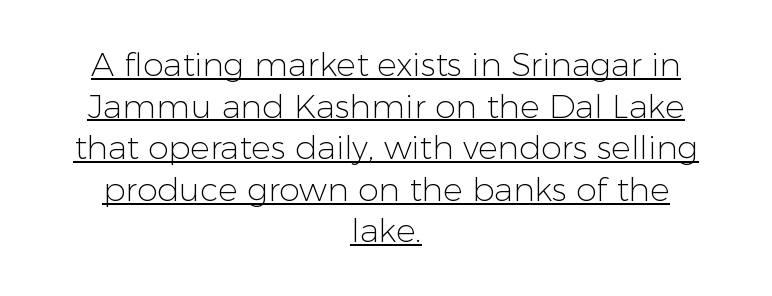
Q: Is the text bold? A: No.
Q: Is the text italic (slanted)? A: No, it is upright.
Q: Is the typeface a serif or a sans-serif typeface? A: Sans-serif.
Q: Is the text underlined? A: Yes.
Q: How is the paragraph aligned? A: Centered.
Q: Is the spacing between letters normal or unusually wide? A: Normal.
Q: Is the spacing between lines tight, normal or loose? A: Normal.
Q: Width (condensed, normal, or wide)? A: Normal.
Q: Stroke contrast? A: Low.
Q: x-height? A: Medium.
Q: Monospaced? A: No.
